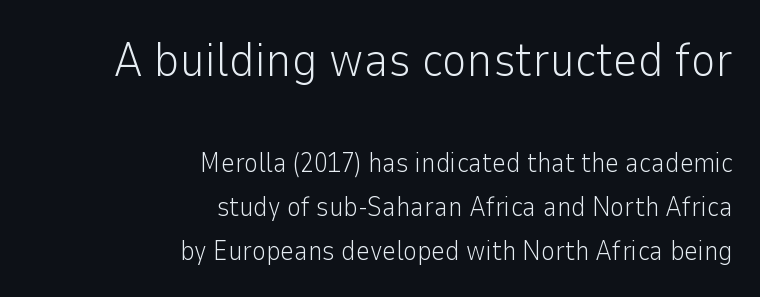
Q: Is the text bold? A: No.
Q: Is the text italic (slanted)? A: No, it is upright.
Q: Is the typeface a serif or a sans-serif typeface? A: Sans-serif.
Q: Is the text underlined? A: No.
Q: How is the paragraph aligned? A: Right-aligned.
Q: Is the spacing between letters normal or unusually wide? A: Normal.
Q: Is the spacing between lines tight, normal or loose? A: Normal.
Q: Which block of text is set in a larger size, the first (top) or the second (bottom)? A: The first (top) one.
Q: Width (condensed, normal, or wide)? A: Normal.
Q: Stroke contrast? A: Low.
Q: x-height? A: Medium.
Q: Monospaced? A: No.
